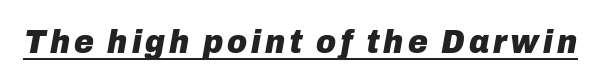
Q: Is the text bold? A: Yes.
Q: Is the text italic (slanted)? A: Yes, it leans right by about 10 degrees.
Q: Is the text underlined? A: Yes.
Q: Width (condensed, normal, or wide)? A: Normal.
Q: Stroke contrast? A: Low.
Q: x-height? A: Medium.
Q: Monospaced? A: No.
